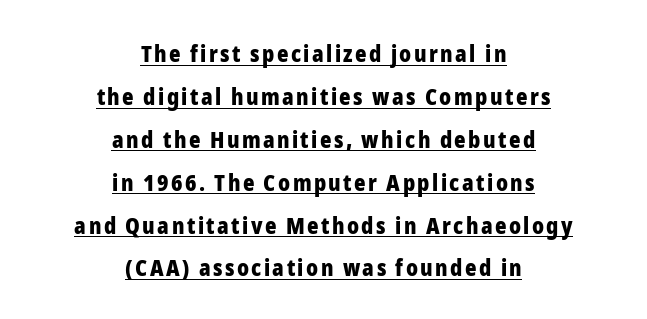
The setting favours the middle, as headings and verse often do. Compared with typical paragraphs, the rows here are farther apart. Plenty of ink on the page — the face is bold. Designer's note — italics off, roman on. Underlined type.
